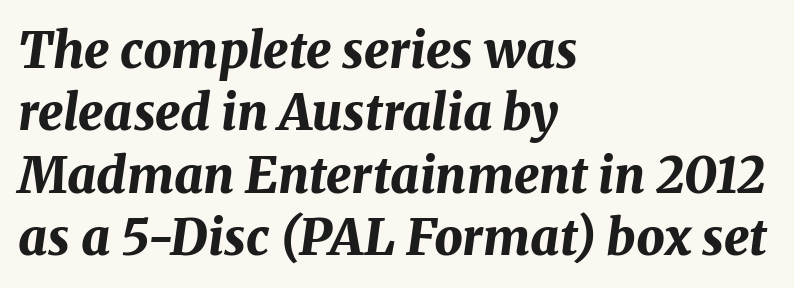
A typesetter would call this proportional, since set widths differ per character. The text block is weighted toward the left margin, trailing off unevenly rightward. Looking at the ascenders, they clearly lean. Type without underlining. Vertically, the passage feels balanced, rows spaced as you'd expect.
